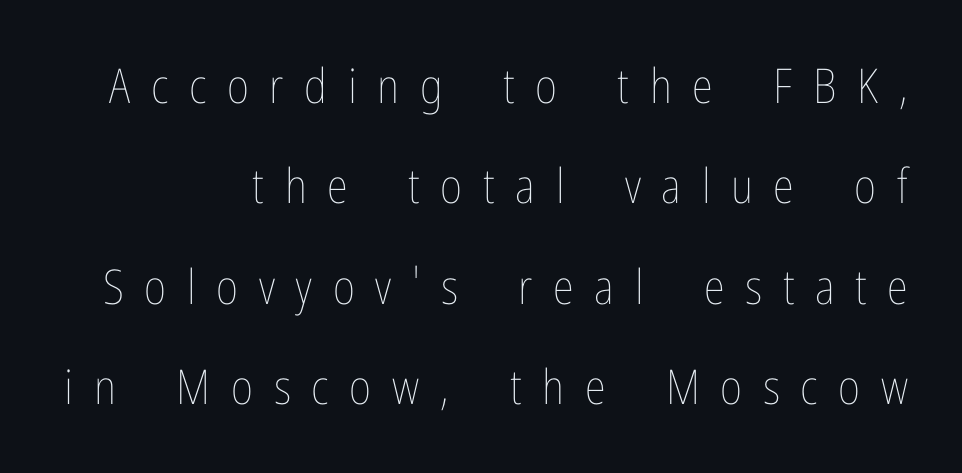
Q: Is the text bold? A: No.
Q: Is the text italic (slanted)? A: No, it is upright.
Q: Is the text underlined? A: No.
Q: How is the paragraph aligned? A: Right-aligned.
Q: Is the spacing between letters normal or unusually wide? A: Unusually wide.
Q: Is the spacing between lines tight, normal or loose? A: Loose.
Q: Width (condensed, normal, or wide)? A: Condensed.
Q: Stroke contrast? A: Low.
Q: x-height? A: Medium.
Q: Monospaced? A: No.
